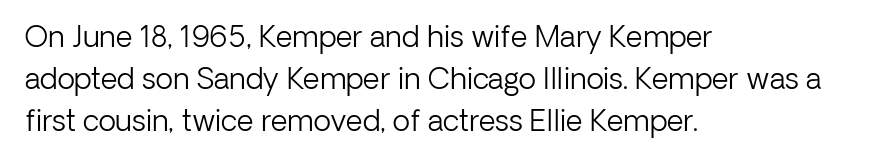
Q: Is the text bold? A: No.
Q: Is the text italic (slanted)? A: No, it is upright.
Q: Is the typeface a serif or a sans-serif typeface? A: Sans-serif.
Q: Is the text underlined? A: No.
Q: How is the paragraph aligned? A: Left-aligned.
Q: Is the spacing between letters normal or unusually wide? A: Normal.
Q: Is the spacing between lines tight, normal or loose? A: Normal.
Q: Width (condensed, normal, or wide)? A: Normal.
Q: Stroke contrast? A: Low.
Q: x-height? A: Medium.
Q: Monospaced? A: No.
